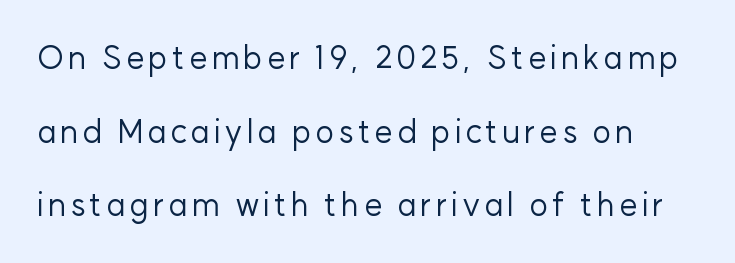
Q: Is the text bold? A: No.
Q: Is the text italic (slanted)? A: No, it is upright.
Q: Is the typeface a serif or a sans-serif typeface? A: Sans-serif.
Q: Is the text underlined? A: No.
Q: Is the spacing between lines tight, normal or loose? A: Loose.
Q: Width (condensed, normal, or wide)? A: Normal.
Q: Stroke contrast? A: Low.
Q: x-height? A: Medium.
Q: Monospaced? A: No.
